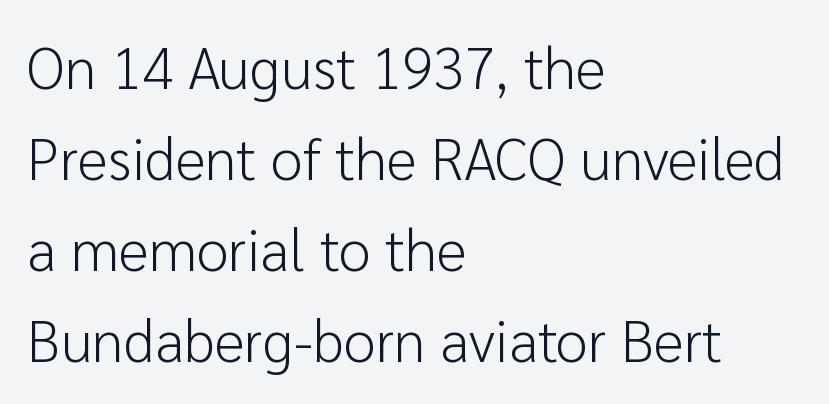
Do the letters lean? They stand straight. Words float on clear page, feet unadorned. I'd call this a sans setting — the letters go barefoot. Here the designer chose a conventional face with non-uniform glyph widths.
